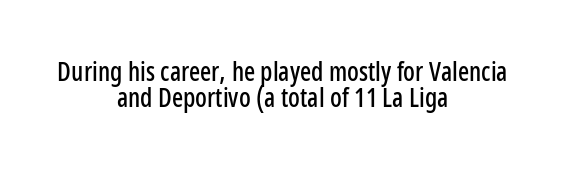
The image shows 26 px text type, upright; set centered, tight line spacing (1.01x), normal letter spacing, not underlined.
